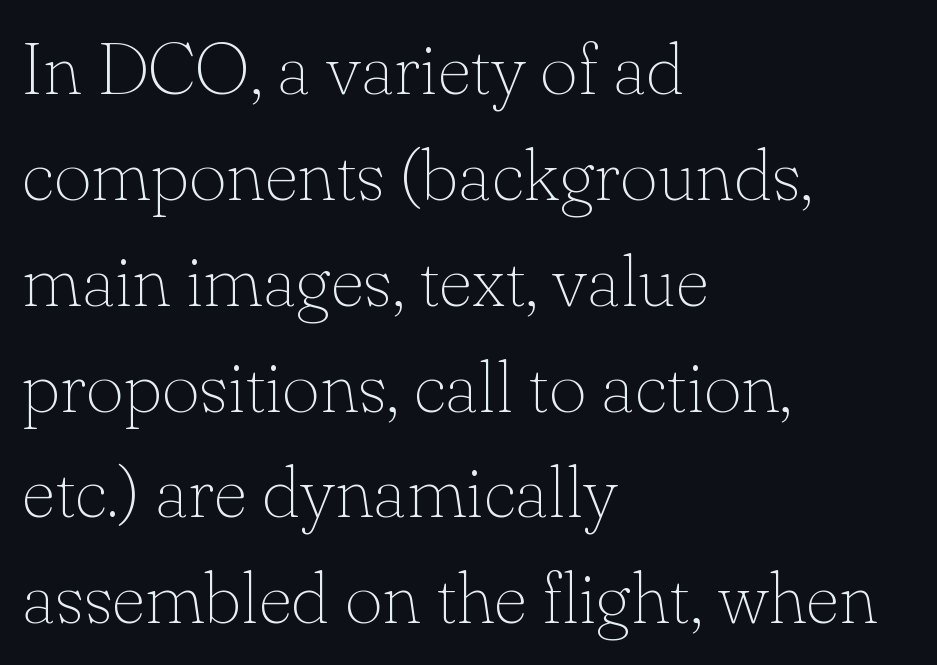
The image shows 73 px thin serif type, upright; set left-aligned, normal line spacing (1.45x), normal letter spacing, not underlined; low stroke contrast and a small x-height.
